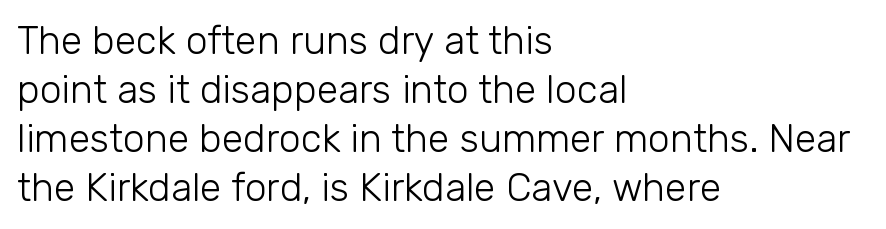
Q: Is the text bold? A: No.
Q: Is the text italic (slanted)? A: No, it is upright.
Q: Is the typeface a serif or a sans-serif typeface? A: Sans-serif.
Q: Is the text underlined? A: No.
Q: How is the paragraph aligned? A: Left-aligned.
Q: Is the spacing between letters normal or unusually wide? A: Normal.
Q: Is the spacing between lines tight, normal or loose? A: Normal.
Q: Width (condensed, normal, or wide)? A: Normal.
Q: Stroke contrast? A: Low.
Q: x-height? A: Medium.
Q: Monospaced? A: No.
